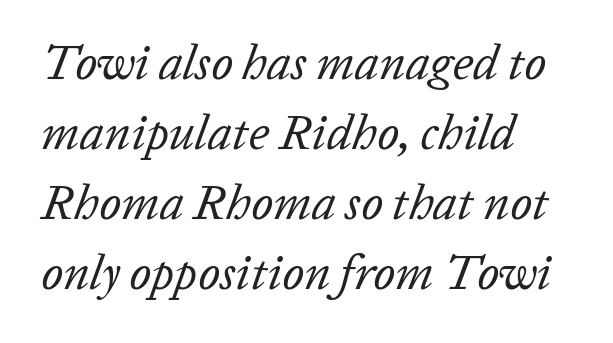
The image shows 49 px regular-weight type, italic (leaning right); set left-aligned, normal line spacing (1.43x), normal letter spacing, not underlined; low stroke contrast and a medium x-height.
